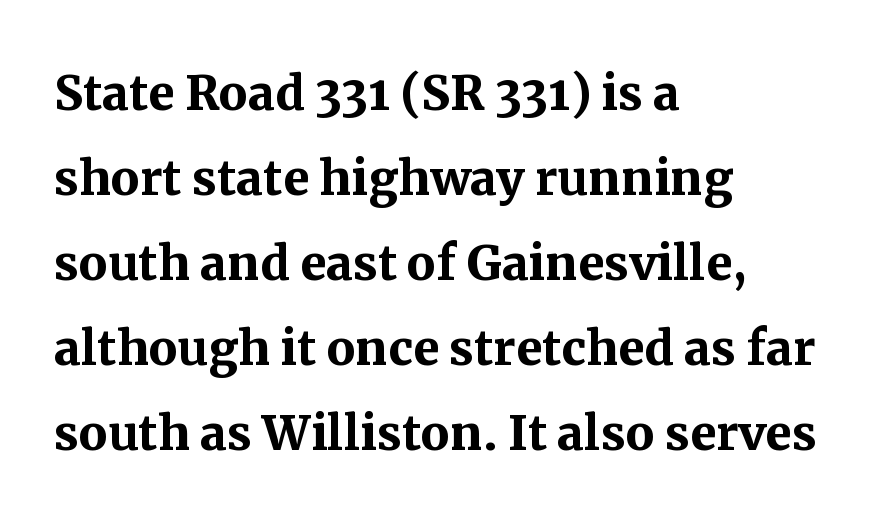
The image shows 64 px semibold serif type, upright; set left-aligned, normal line spacing (1.33x), normal letter spacing, not underlined; medium stroke contrast and a medium x-height.
